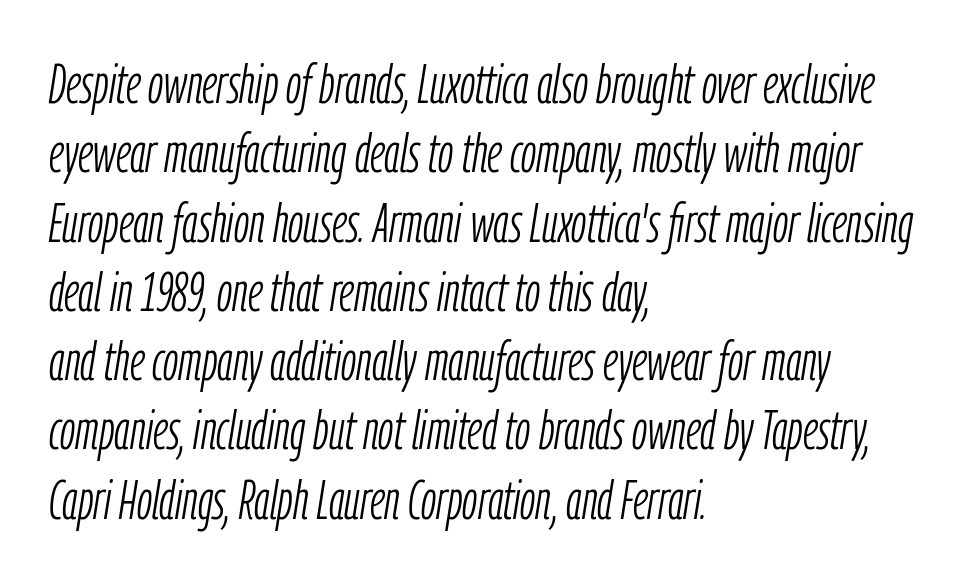
All the whitespace from short lines collects on the right. Proportional: the letters do not fall into vertical columns. Honestly, the letter spacing is just normal — you wouldn't notice it. This is not heavy type; no bold has been used. Summary of vertical rhythm: regular, with standard interline spacing.
